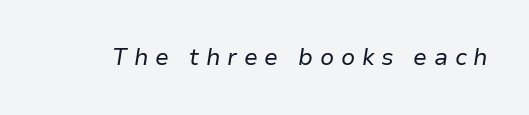
Students, note that the glyphs here are deliberately spaced far apart. Is this a heavy cut? Hardly; it is regular or lighter. Italic: yes, the glyphs are oblique. Rule under the text: the space is simply empty.
